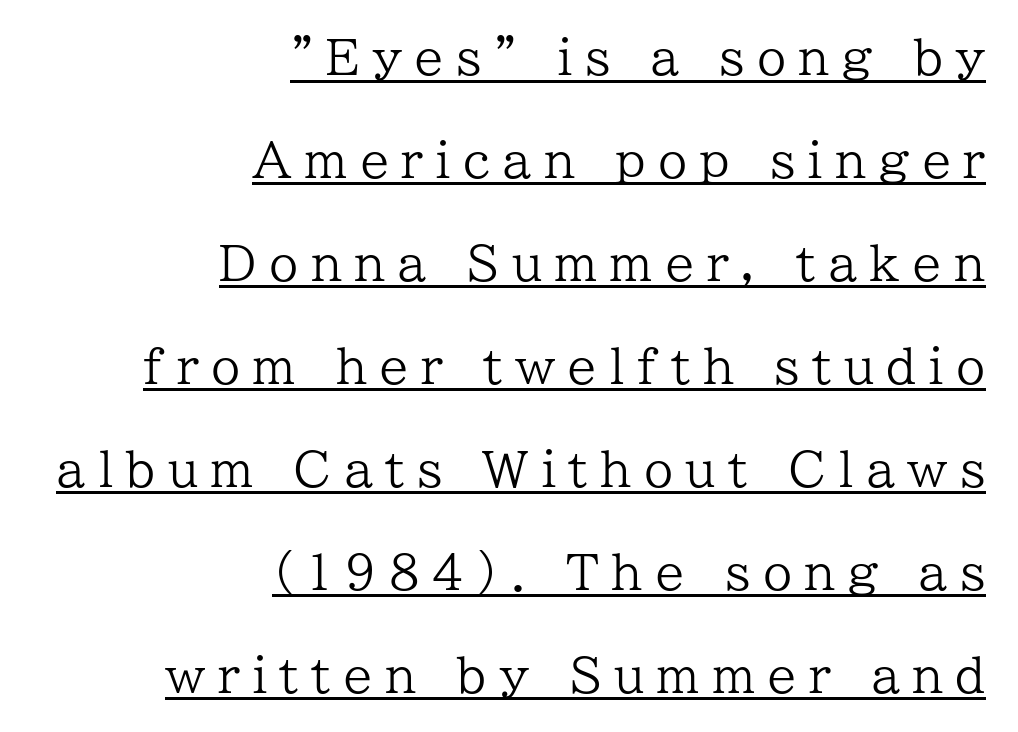
{"serif": "yes", "italic": "no", "bold": "no", "weight": "regular", "width": "normal", "stroke_contrast": "low", "x_height": "medium", "monospaced": "no", "underline": "yes", "align": "right", "line_spacing": "loose", "line_spacing_ratio": 2.19, "letter_spacing": "wide", "letter_spacing_em": 0.26, "glyph_px": 47}
